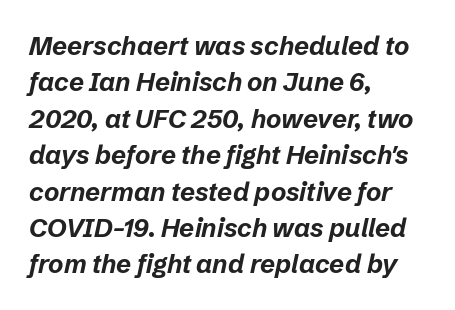
{"italic": "yes", "lean": "right", "slant_degrees": 12, "bold": "yes", "underline": "no", "align": "left", "line_spacing": "normal", "line_spacing_ratio": 1.4, "letter_spacing": "normal", "letter_spacing_em": 0.0, "glyph_px": 26}
